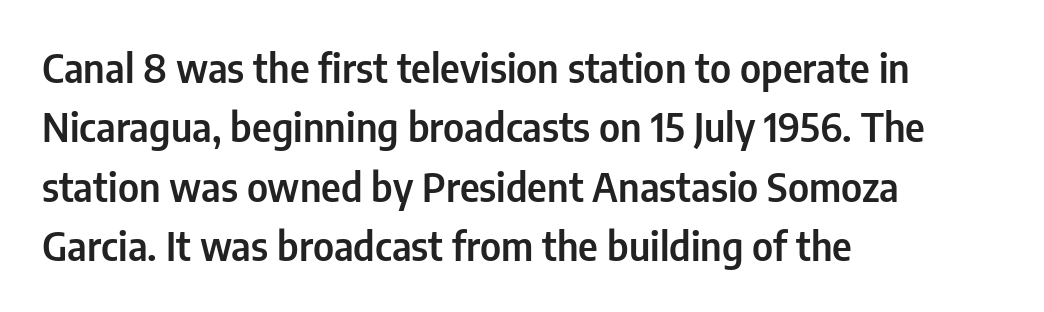
The image shows 39 px condensed sans-serif type, upright; set left-aligned, normal line spacing (1.52x), normal letter spacing, not underlined; low stroke contrast and a medium x-height.
